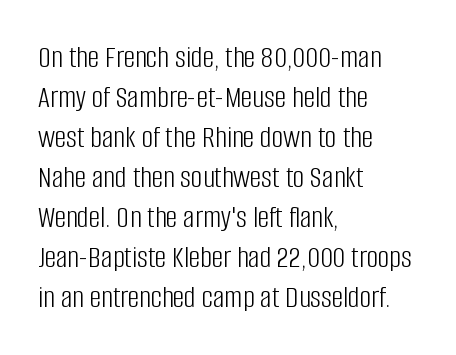
The image shows 32 px light, condensed sans-serif type, upright; set left-aligned, normal line spacing (1.25x), normal letter spacing, not underlined; low stroke contrast and a large x-height.
